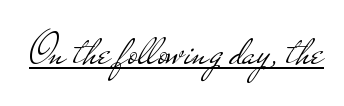
{"serif": "no", "bold": "no", "weight": "light", "width": "wide", "stroke_contrast": "low", "x_height": "small", "monospaced": "no", "underline": "yes", "letter_spacing": "normal", "letter_spacing_em": 0.0, "glyph_px": 48}
